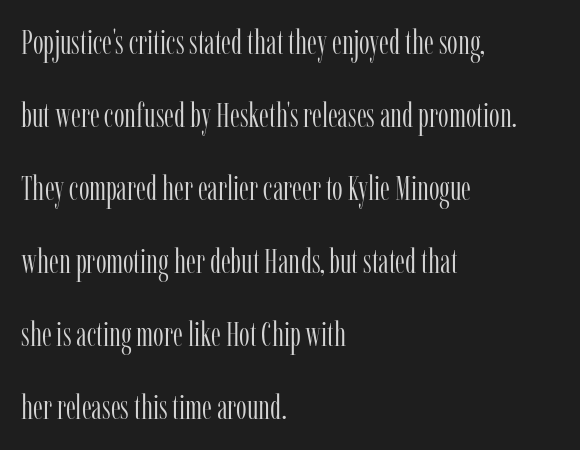
Words float on clear page, feet unadorned. Leftover space on each line is placed entirely after the last word. Successive baselines arrive slowly, with a big drop between each. The strokes carry an ordinary text weight at most. These lines keep a tight, regular rhythm from letter to letter. Note the varied advance widths — an 'i' is clearly narrower than an 'm'.
